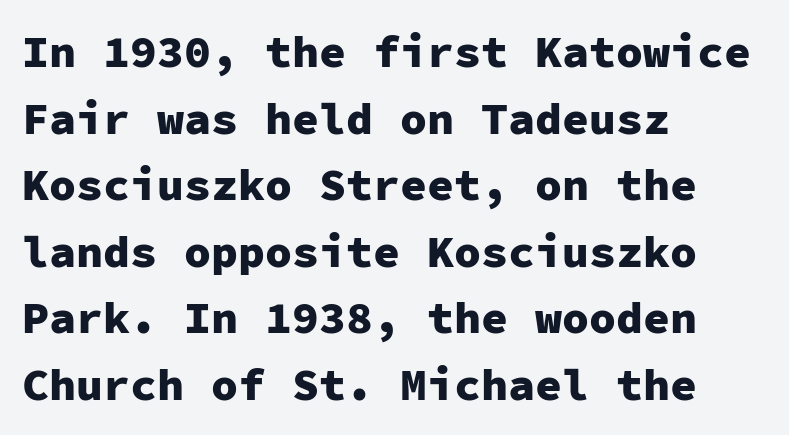
The image shows 45 px heavy sans-serif type, upright, monospaced; set left-aligned, normal line spacing (1.48x), normal letter spacing, not underlined; low stroke contrast and a medium x-height.
